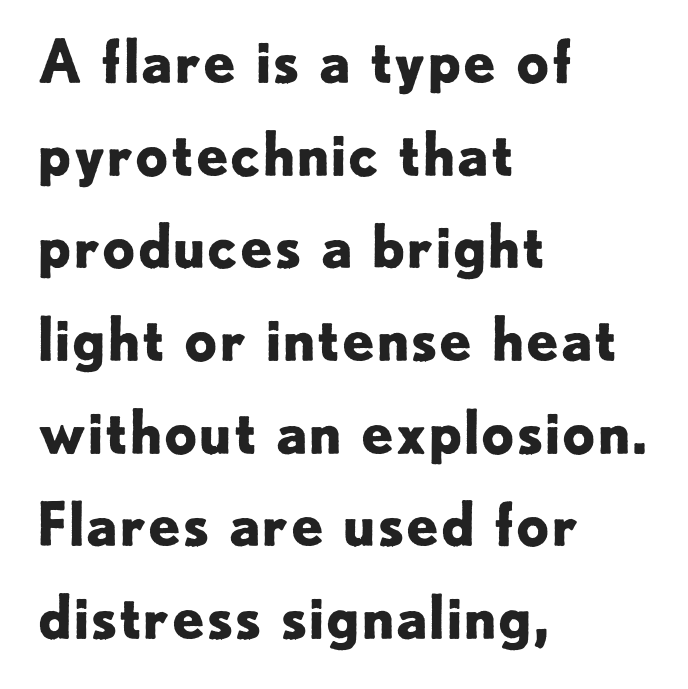
{"serif": "no", "italic": "no", "bold": "yes", "weight": "bold", "width": "normal", "stroke_contrast": "low", "x_height": "small", "monospaced": "no", "underline": "no", "align": "left", "line_spacing": "normal", "line_spacing_ratio": 1.57, "letter_spacing": "normal", "letter_spacing_em": 0.0, "glyph_px": 59}
